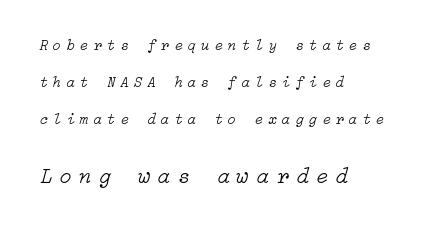
Q: Is the text bold? A: No.
Q: Is the text italic (slanted)? A: Yes, it leans right by about 15 degrees.
Q: Is the text underlined? A: No.
Q: How is the paragraph aligned? A: Left-aligned.
Q: Is the spacing between letters normal or unusually wide? A: Unusually wide.
Q: Is the spacing between lines tight, normal or loose? A: Loose.
Q: Which block of text is set in a larger size, the first (top) or the second (bottom)? A: The second (bottom) one.
